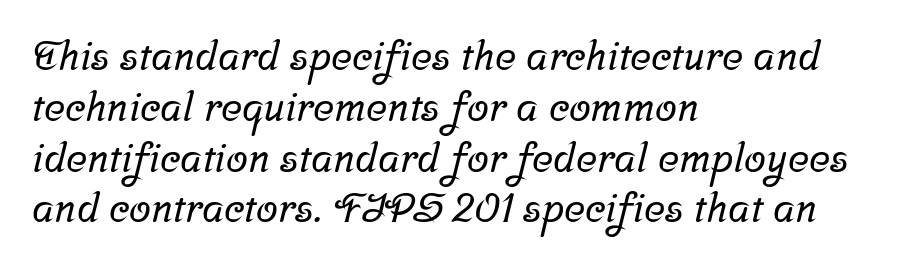
Q: Is the text underlined? A: No.
Q: How is the paragraph aligned? A: Left-aligned.
Q: Is the spacing between letters normal or unusually wide? A: Normal.
Q: Is the spacing between lines tight, normal or loose? A: Normal.
Q: Width (condensed, normal, or wide)? A: Normal.
Q: Stroke contrast? A: Low.
Q: x-height? A: Medium.
Q: Monospaced? A: No.
